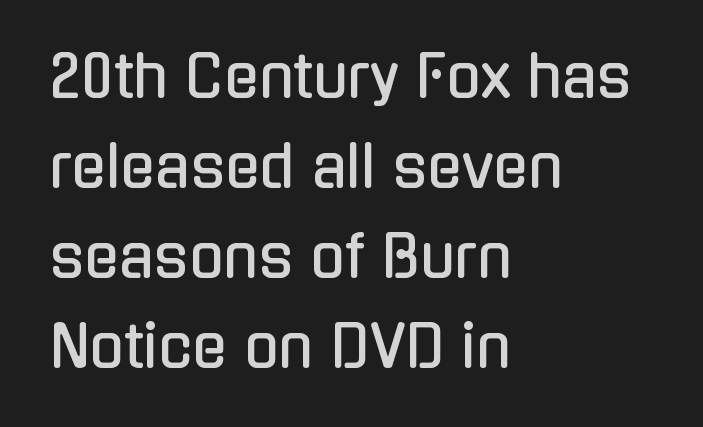
The image shows 57 px condensed sans-serif type, upright; set left-aligned, normal line spacing (1.58x), normal letter spacing, not underlined; low stroke contrast and a medium x-height.
